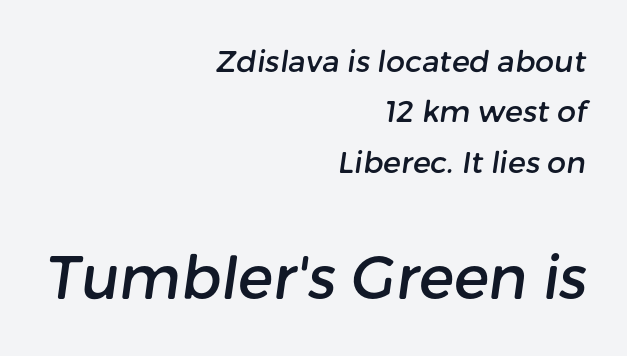
{"serif": "no", "width": "normal", "stroke_contrast": "low", "x_height": "medium", "monospaced": "no", "underline": "no", "align": "right", "line_spacing": "normal", "line_spacing_ratio": 1.68, "letter_spacing": "normal", "letter_spacing_em": 0.0, "larger_block": "second", "size_ratio": 1.97, "glyph_px": 59}
